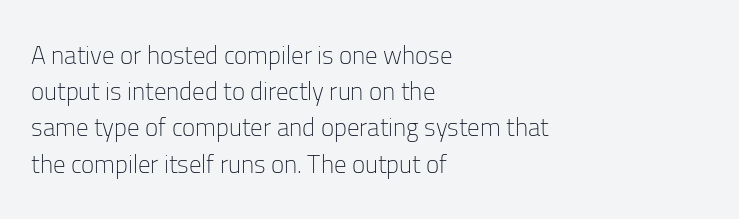
The cut favours lightness, reaching ordinary text weight at its darkest. Left-aligned paragraph, ragged on the right. There is no visible air inserted between adjacent glyphs. Has an underline been added? It has not. Upright lettering throughout. Leading matches the norm, producing a regular column.
